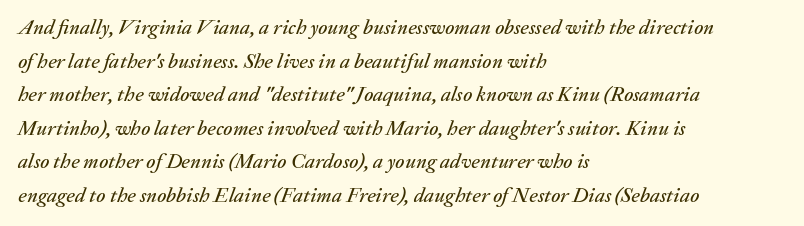
The image shows 21 px text type, italic (leaning right); set left-aligned, normal line spacing (1.6x), normal letter spacing, not underlined.
